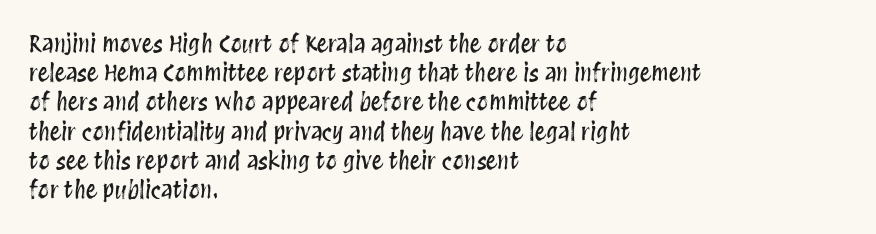
Q: Is the text italic (slanted)? A: No, it is upright.
Q: Is the text underlined? A: No.
Q: How is the paragraph aligned? A: Left-aligned.
Q: Is the spacing between letters normal or unusually wide? A: Normal.
Q: Is the spacing between lines tight, normal or loose? A: Normal.
